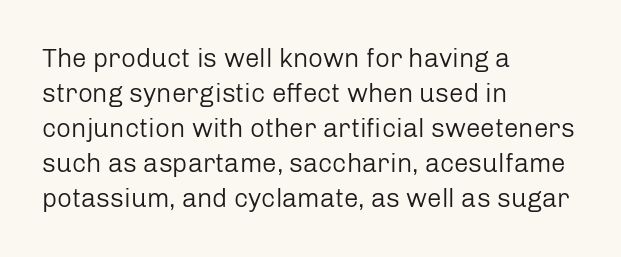
The image shows 26 px text type, upright; set left-aligned, normal line spacing (1.35x), normal letter spacing, not underlined.
